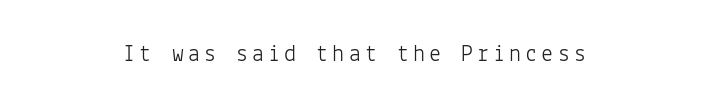
No word sits above an underline. The font sits on the lighter half of the weight spectrum, regular included. The passage is arranged like a title page — every line centered. Unlike italic type, these characters show no tilt at all.
